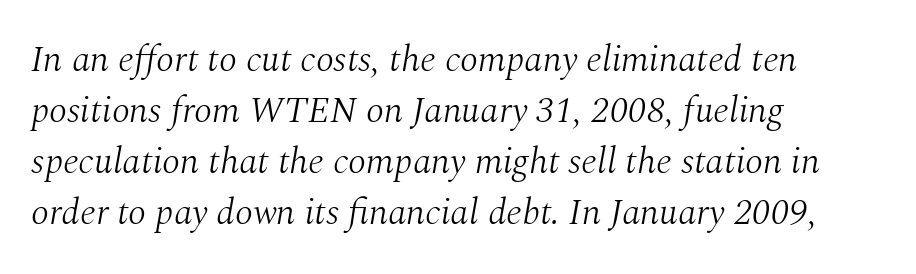
Q: Is the text bold? A: No.
Q: Is the text italic (slanted)? A: Yes, it leans right by about 10 degrees.
Q: Is the typeface a serif or a sans-serif typeface? A: Serif.
Q: Is the text underlined? A: No.
Q: How is the paragraph aligned? A: Left-aligned.
Q: Is the spacing between letters normal or unusually wide? A: Normal.
Q: Is the spacing between lines tight, normal or loose? A: Normal.
Q: Width (condensed, normal, or wide)? A: Normal.
Q: Stroke contrast? A: Medium.
Q: x-height? A: Medium.
Q: Monospaced? A: No.
